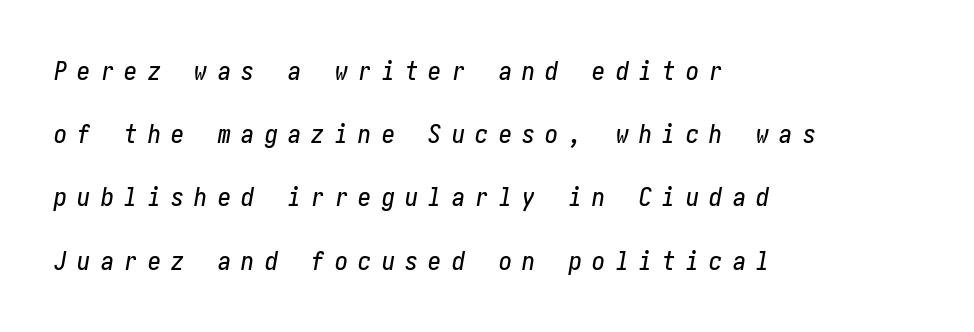
Q: Is the text italic (slanted)? A: Yes, it leans right by about 10 degrees.
Q: Is the text underlined? A: No.
Q: How is the paragraph aligned? A: Left-aligned.
Q: Is the spacing between letters normal or unusually wide? A: Unusually wide.
Q: Is the spacing between lines tight, normal or loose? A: Loose.
